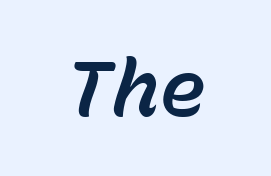
{"italic": "yes", "lean": "right", "slant_degrees": 15, "width": "normal", "stroke_contrast": "low", "x_height": "medium", "monospaced": "yes", "underline": "no", "align": "center", "letter_spacing": "normal", "letter_spacing_em": 0.0, "glyph_px": 79}
